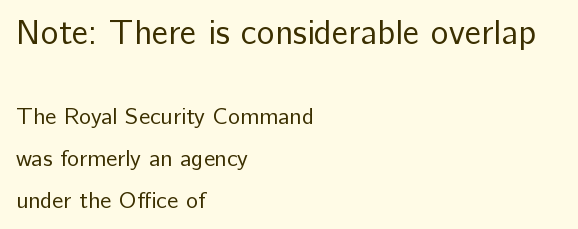
The image shows 34 px regular-weight sans-serif type, upright; set left-aligned, line spacing 1.82x, normal letter spacing, not underlined; the first (top) block is 1.48x larger; low stroke contrast and a medium x-height.
